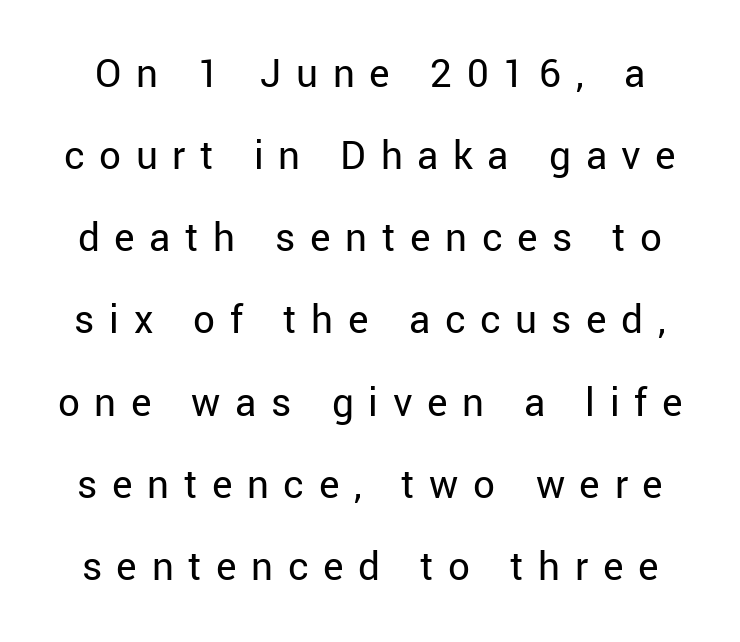
The image shows 43 px regular-weight sans-serif type, upright; set loose line spacing (1.91x), unusually wide letter spacing (+0.34 em), not underlined; low stroke contrast and a medium x-height.
